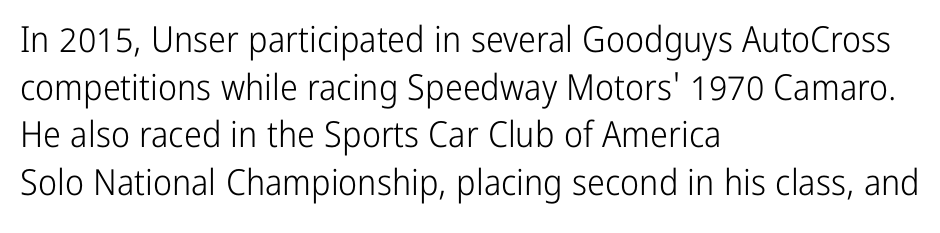
Unlike italic type, these characters show no tilt at all. The text was rendered using a sans face with plain stroke endings. Varying glyph widths throughout — classic text-font behaviour. Leading: standard. The rag falls on the right side of this text block.
